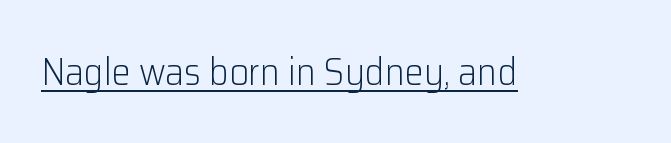
Rendered with straight, roman letterforms. Caption: face not bold, strokes unweighted. Somebody hit Ctrl+U on this one — the words are underlined. This sample uses plain, unmodified letter spacing. The face used here is proportionally spaced, like ordinary book or web type. The text was rendered using a sans face with plain stroke endings.
